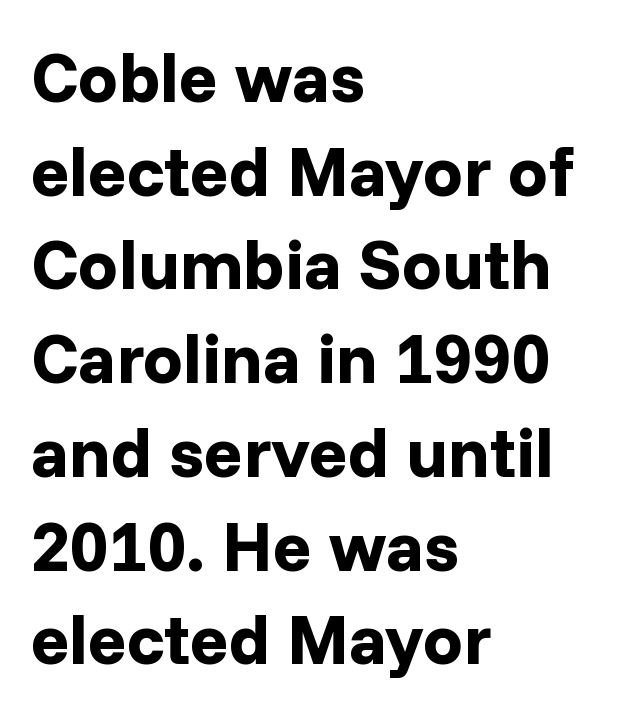
Honestly, the row spacing looks completely unremarkable. This is the regular roman posture of the typeface. Each glyph is drawn with heavy, bold strokes. Type without underlining. The paragraph has a hard left edge and a soft right edge. The tracking reads as untouched default to a designer's eye.
